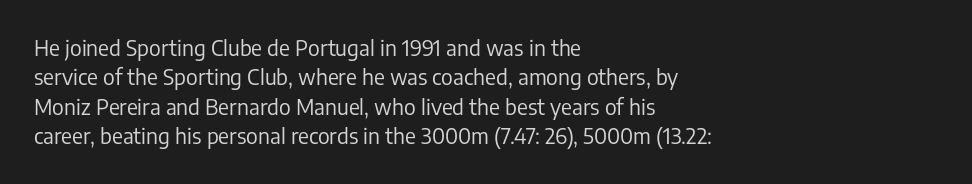
{"italic": "no", "bold": "no", "underline": "no", "align": "left", "line_spacing": "normal", "line_spacing_ratio": 1.4, "letter_spacing": "normal", "letter_spacing_em": 0.0, "glyph_px": 21}
